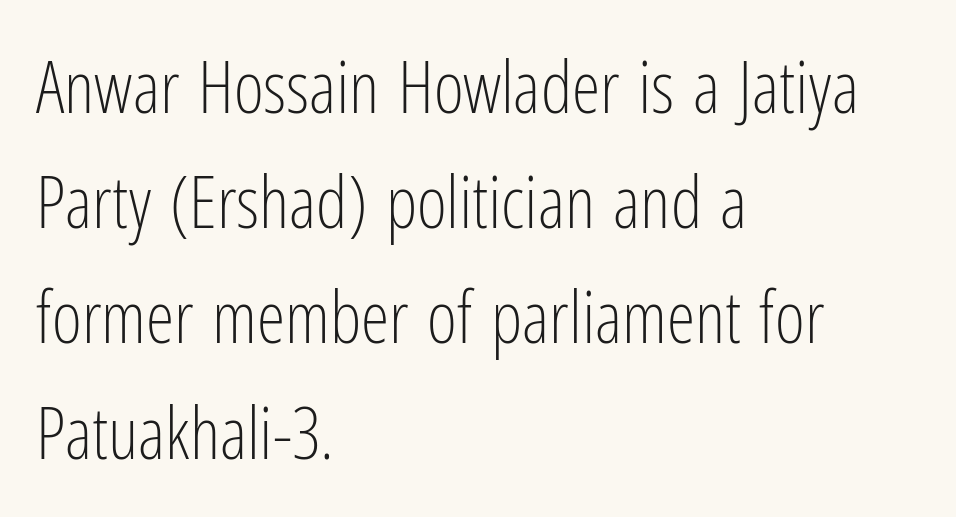
How are the letters spaced? Ordinarily, with no added tracking. Do the letters lean? They stand straight. A quiet, ordinary-to-light weight characterises the typeface. If you measured baseline to baseline, you'd find a middling distance.
